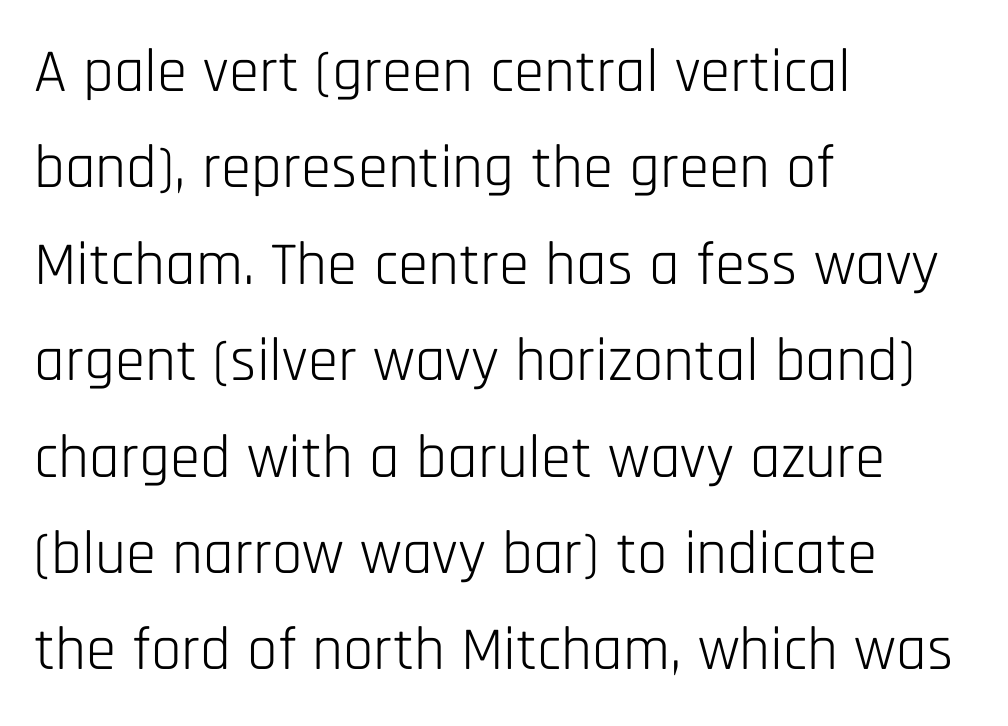
{"serif": "no", "italic": "no", "bold": "no", "weight": "light", "width": "condensed", "stroke_contrast": "low", "x_height": "large", "monospaced": "no", "underline": "no", "align": "left", "line_spacing": "normal", "line_spacing_ratio": 1.58, "letter_spacing": "normal", "letter_spacing_em": 0.0, "glyph_px": 61}
